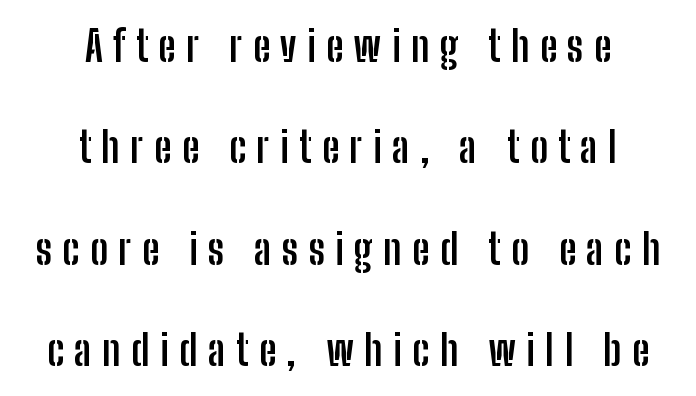
The image shows 43 px semibold, condensed sans-serif type, upright; set centered, loose line spacing (2.36x), unusually wide letter spacing (+0.24 em), not underlined; low stroke contrast and a medium x-height.
